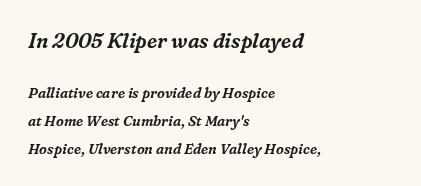
Between these two stacked blocks, the higher one wins on size. This rendering uses left alignment, leaving the right contour irregular. Characters follow at the spacing the type designer built in. Underline: absent. These lines stand farther apart than default settings would place them.
